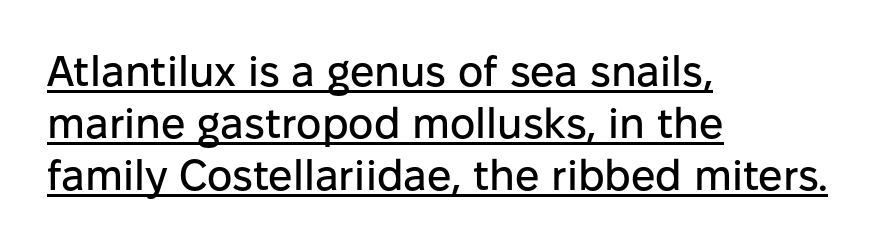
Q: Is the text italic (slanted)? A: No, it is upright.
Q: Is the typeface a serif or a sans-serif typeface? A: Sans-serif.
Q: Is the text underlined? A: Yes.
Q: How is the paragraph aligned? A: Left-aligned.
Q: Is the spacing between letters normal or unusually wide? A: Normal.
Q: Width (condensed, normal, or wide)? A: Normal.
Q: Stroke contrast? A: Low.
Q: x-height? A: Medium.
Q: Monospaced? A: No.
